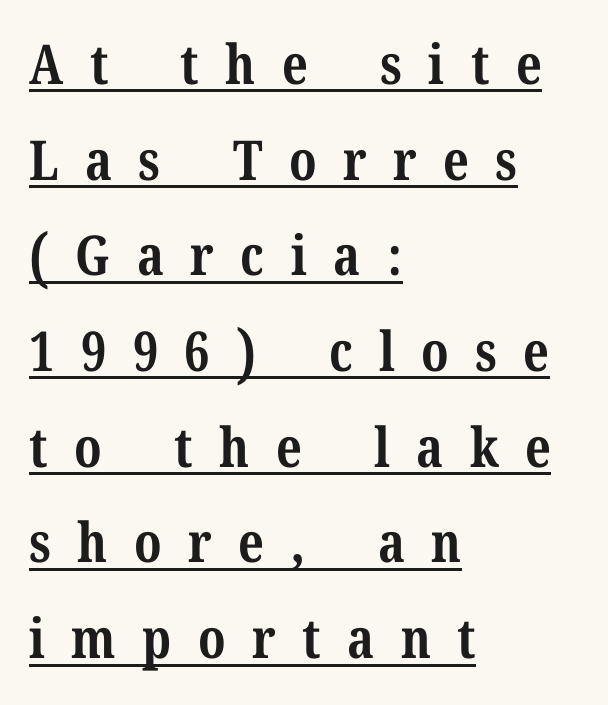
Q: Is the text bold? A: Yes.
Q: Is the text italic (slanted)? A: No, it is upright.
Q: Is the typeface a serif or a sans-serif typeface? A: Serif.
Q: Is the text underlined? A: Yes.
Q: How is the paragraph aligned? A: Left-aligned.
Q: Is the spacing between letters normal or unusually wide? A: Unusually wide.
Q: Width (condensed, normal, or wide)? A: Normal.
Q: Stroke contrast? A: Medium.
Q: x-height? A: Medium.
Q: Monospaced? A: No.
